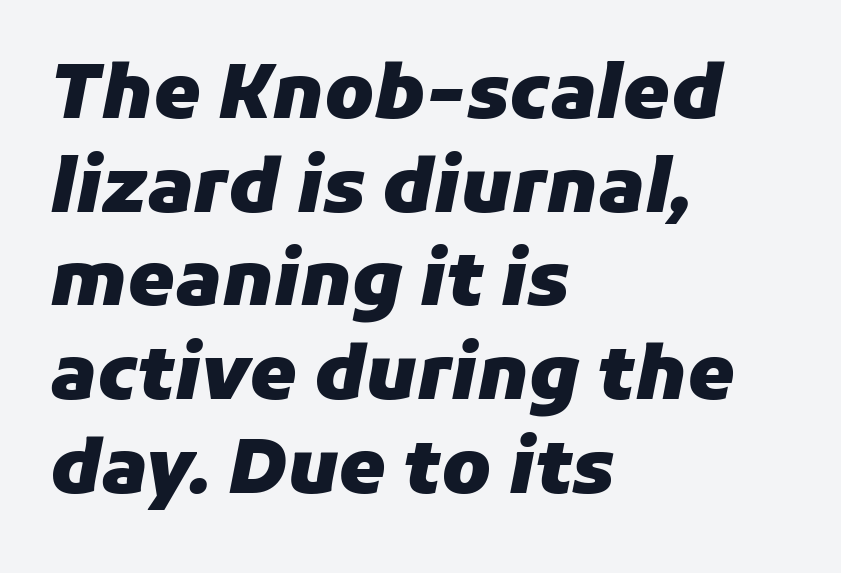
The image shows 75 px heavy type, italic (leaning right); set left-aligned, normal line spacing (1.25x), normal letter spacing, not underlined; low stroke contrast and a medium x-height.
